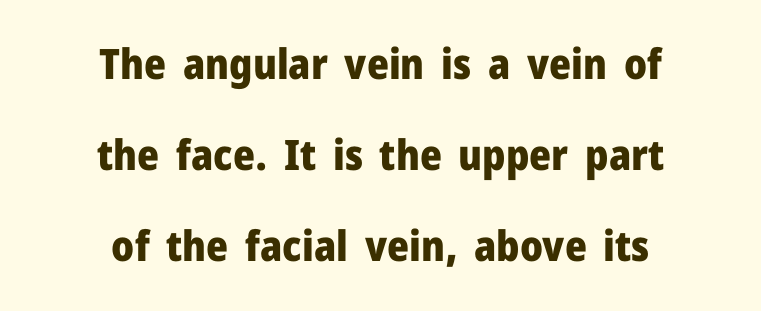
Q: Is the text bold? A: Yes.
Q: Is the text italic (slanted)? A: No, it is upright.
Q: Is the typeface a serif or a sans-serif typeface? A: Sans-serif.
Q: Is the text underlined? A: No.
Q: How is the paragraph aligned? A: Centered.
Q: Is the spacing between letters normal or unusually wide? A: Normal.
Q: Is the spacing between lines tight, normal or loose? A: Loose.
Q: Width (condensed, normal, or wide)? A: Normal.
Q: Stroke contrast? A: Low.
Q: x-height? A: Medium.
Q: Monospaced? A: No.
